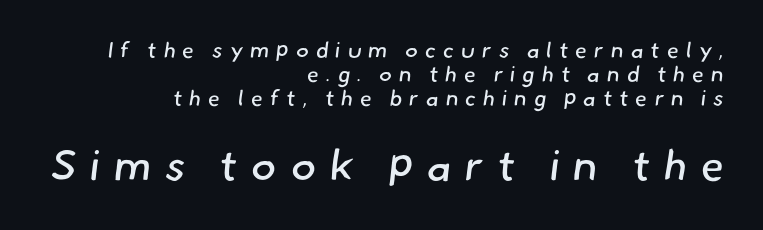
Stem width sits at or under what a default text font uses. This rendering features lettering with no underline. Look at the bottom of the vertical strokes: they stop flat, with no serifs. The ragged edge is on the left, which tells us the setting is flush right. Block two is the big one; block one sits smaller above it. The type is letterspaced generously, with wide tracking.
